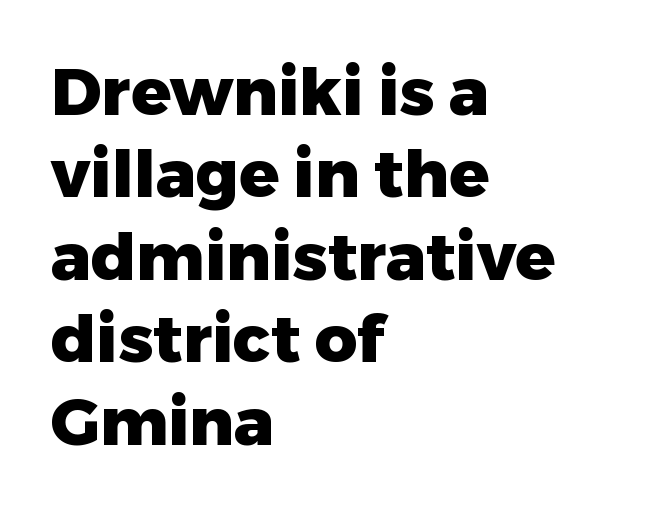
The image shows 66 px heavy sans-serif type, upright; set left-aligned, normal line spacing (1.25x), normal letter spacing, not underlined; low stroke contrast and a medium x-height.
